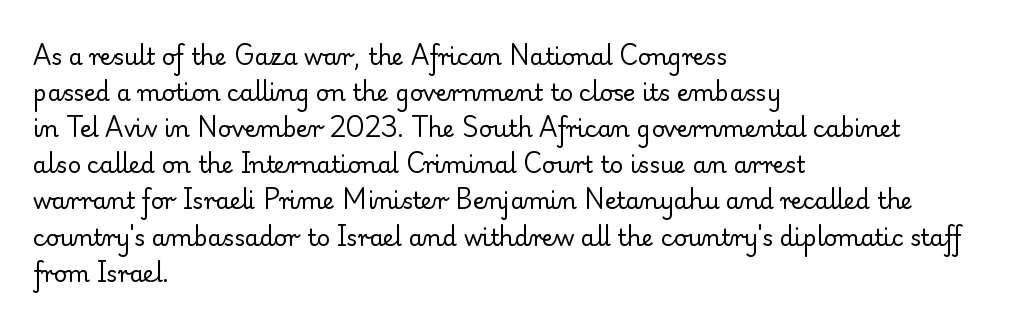
Q: Is the text bold? A: No.
Q: Is the text italic (slanted)? A: No, it is upright.
Q: Is the text underlined? A: No.
Q: How is the paragraph aligned? A: Left-aligned.
Q: Is the spacing between letters normal or unusually wide? A: Normal.
Q: Is the spacing between lines tight, normal or loose? A: Normal.
